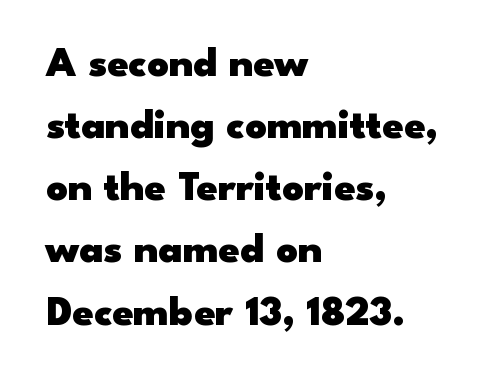
The image shows 42 px heavy, wide sans-serif type, upright; set left-aligned, normal line spacing (1.48x), normal letter spacing, not underlined; low stroke contrast and a small x-height.
